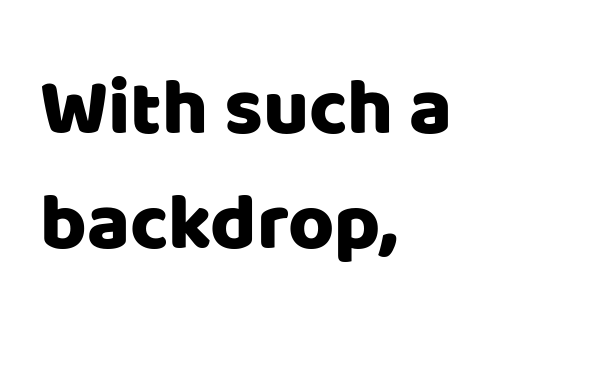
{"serif": "no", "italic": "no", "width": "normal", "stroke_contrast": "low", "x_height": "large", "monospaced": "no", "underline": "no", "align": "left", "line_spacing": "normal", "line_spacing_ratio": 1.46, "letter_spacing": "normal", "letter_spacing_em": 0.0, "glyph_px": 79}
